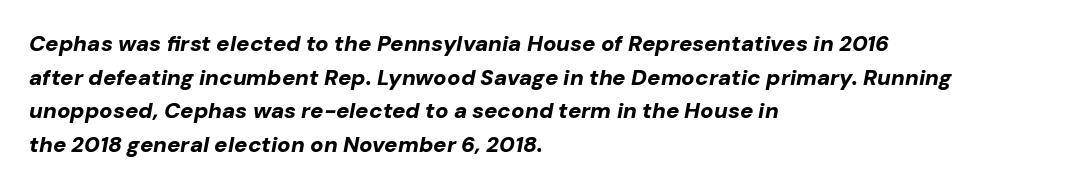
Q: Is the text bold? A: Yes.
Q: Is the text italic (slanted)? A: Yes, it leans right by about 10 degrees.
Q: Is the text underlined? A: No.
Q: How is the paragraph aligned? A: Left-aligned.
Q: Is the spacing between letters normal or unusually wide? A: Normal.
Q: Is the spacing between lines tight, normal or loose? A: Normal.
